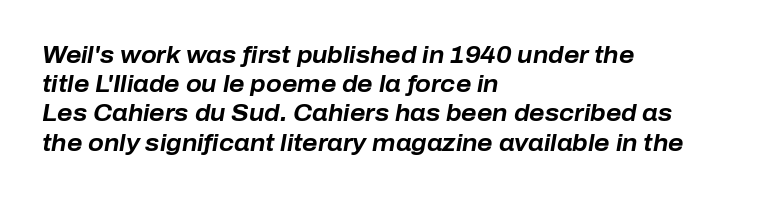
{"italic": "yes", "lean": "right", "slant_degrees": 10, "bold": "yes", "underline": "no", "align": "left", "line_spacing": "normal", "line_spacing_ratio": 1.27, "letter_spacing": "normal", "letter_spacing_em": 0.0, "glyph_px": 23}
